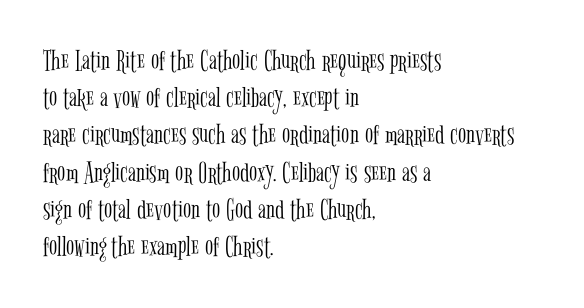
It's the straight-up-and-down kind of type. Compared with a typical body face, this is equally light or lighter still. Is this a fixed-width face? No — the glyphs have proportional, varying widths. There is no visible air inserted between adjacent glyphs. Is this a sans? No — the strokes have serifs. The gap between lines stays unmarked.
